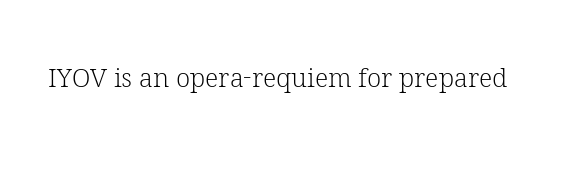
The image shows 26 px text type, upright; set normal letter spacing, not underlined.
